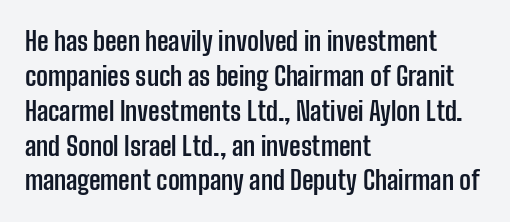
Q: Is the text bold? A: Yes.
Q: Is the text italic (slanted)? A: No, it is upright.
Q: Is the text underlined? A: No.
Q: How is the paragraph aligned? A: Left-aligned.
Q: Is the spacing between letters normal or unusually wide? A: Normal.
Q: Is the spacing between lines tight, normal or loose? A: Normal.
